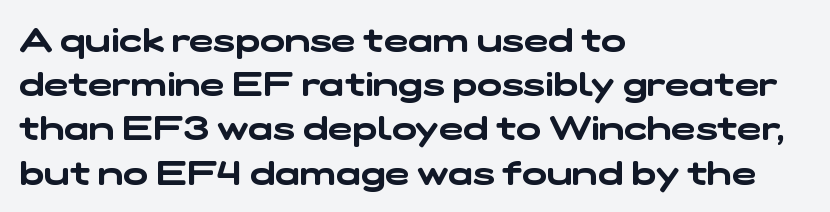
Decoration check: the copy has no underline. This sample is left-justified, so line endings fall wherever the words run out. No feet cap the strokes, marking this as sans-serif type. Spacing verdict: proportional, widths tailored to each character. What stands out about the letter spacing? Nothing — it is the standard amount. The block of text has a typical density, with ordinary space between rows.
